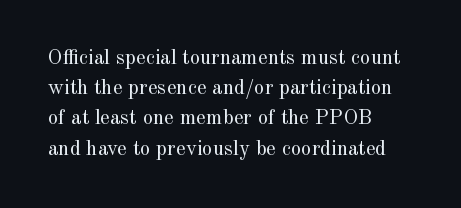
The image shows 21 px text type, upright; set left-aligned, normal line spacing (1.44x), normal letter spacing, not underlined.
